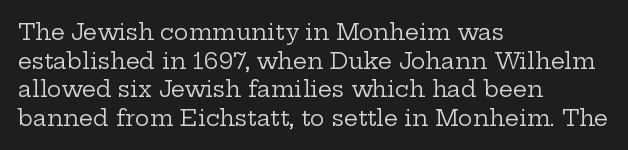
Q: Is the text bold? A: No.
Q: Is the text italic (slanted)? A: No, it is upright.
Q: Is the text underlined? A: No.
Q: How is the paragraph aligned? A: Left-aligned.
Q: Is the spacing between letters normal or unusually wide? A: Normal.
Q: Is the spacing between lines tight, normal or loose? A: Normal.
